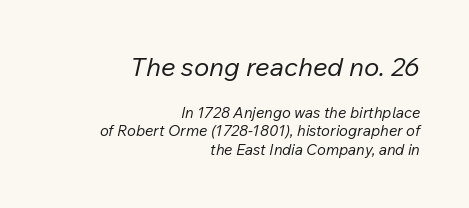
The image shows 26 px text type, italic (leaning right); set right-aligned, line spacing 1.23x, normal letter spacing, not underlined; the first (top) block is 1.73x larger.
